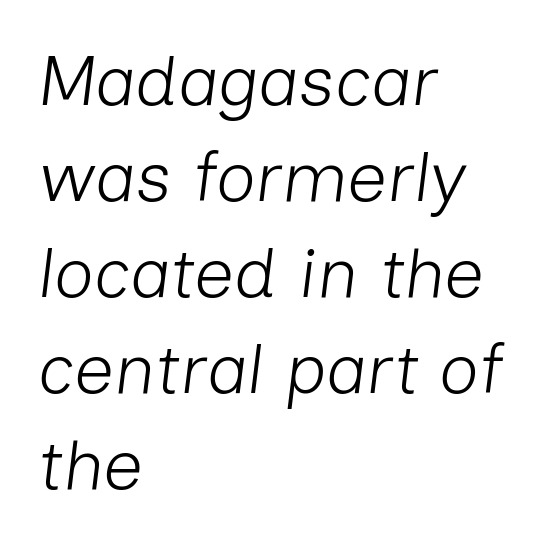
Q: Is the text bold? A: No.
Q: Is the text italic (slanted)? A: Yes, it leans right by about 7 degrees.
Q: Is the text underlined? A: No.
Q: How is the paragraph aligned? A: Left-aligned.
Q: Is the spacing between letters normal or unusually wide? A: Normal.
Q: Is the spacing between lines tight, normal or loose? A: Normal.
Q: Width (condensed, normal, or wide)? A: Normal.
Q: Stroke contrast? A: Low.
Q: x-height? A: Medium.
Q: Monospaced? A: No.
